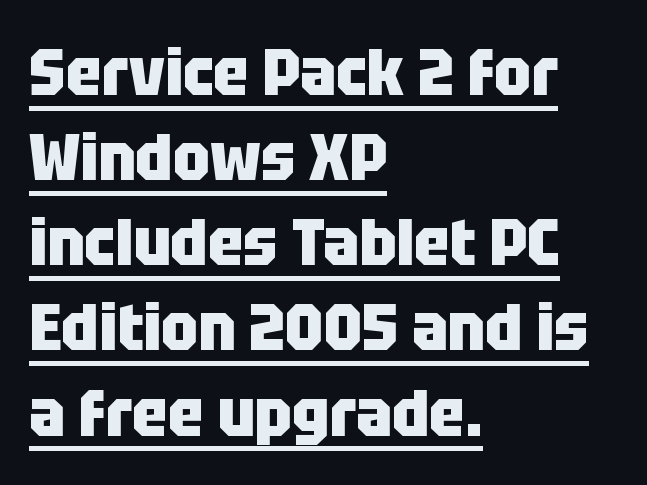
The image shows 66 px heavy, condensed sans-serif type, upright; set left-aligned, normal line spacing (1.29x), normal letter spacing, underlined; low stroke contrast and a large x-height.
